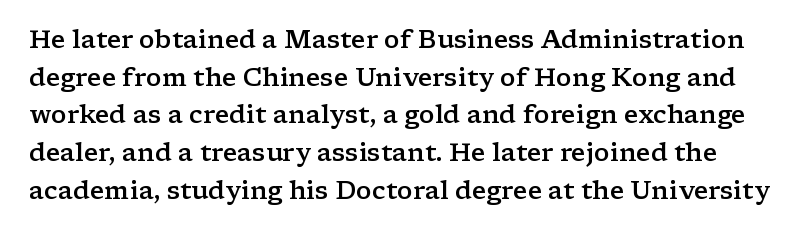
{"italic": "no", "bold": "semi", "underline": "no", "line_spacing": "normal", "line_spacing_ratio": 1.51, "letter_spacing": "normal", "letter_spacing_em": 0.0, "glyph_px": 25}
